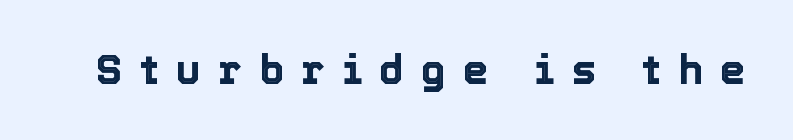
It's the straight-up-and-down kind of type. Between one letter and the next there's a generous, obvious gap. Check the space under the baseline: it is left empty. Character widths vary here, with narrow letters taking less room than wide ones.
